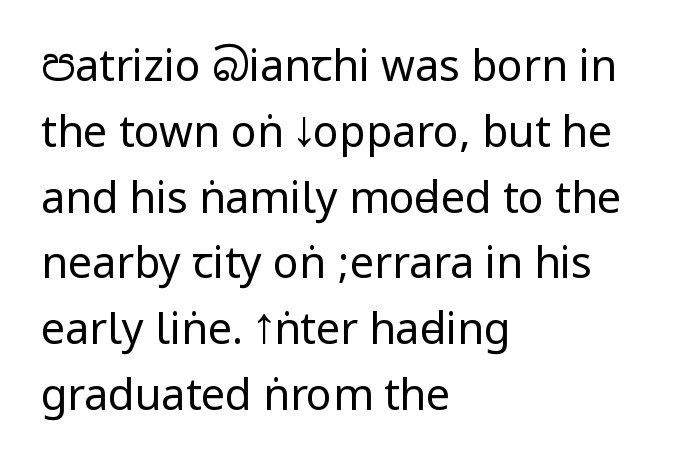
{"serif": "no", "italic": "no", "bold": "no", "weight": "regular", "width": "condensed", "stroke_contrast": "low", "underline": "no", "align": "left", "line_spacing": "normal", "line_spacing_ratio": 1.53, "letter_spacing": "normal", "letter_spacing_em": 0.0, "glyph_px": 43}
